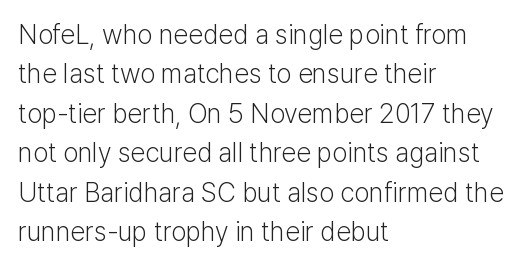
The image shows 27 px text type, upright; set left-aligned, normal line spacing (1.46x), normal letter spacing, not underlined.
